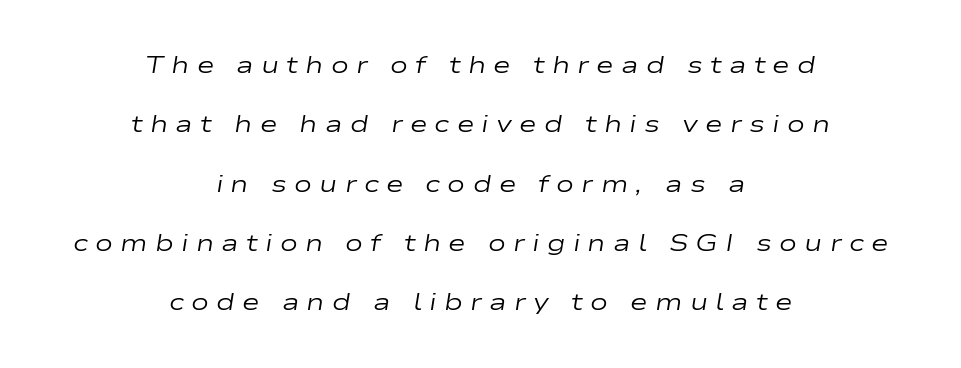
Q: Is the text bold? A: No.
Q: Is the text italic (slanted)? A: Yes, it leans right by about 9 degrees.
Q: Is the text underlined? A: No.
Q: How is the paragraph aligned? A: Centered.
Q: Is the spacing between letters normal or unusually wide? A: Unusually wide.
Q: Is the spacing between lines tight, normal or loose? A: Loose.
